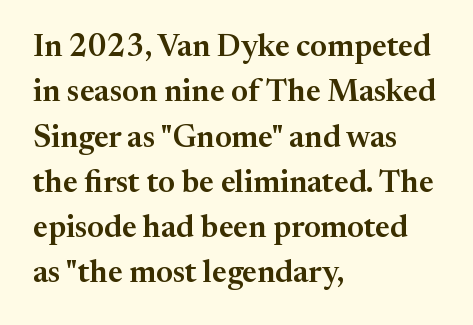
{"serif": "yes", "italic": "no", "width": "normal", "stroke_contrast": "medium", "x_height": "medium", "monospaced": "no", "underline": "no", "align": "left", "line_spacing": "normal", "line_spacing_ratio": 1.46, "letter_spacing": "normal", "letter_spacing_em": 0.0, "glyph_px": 31}
